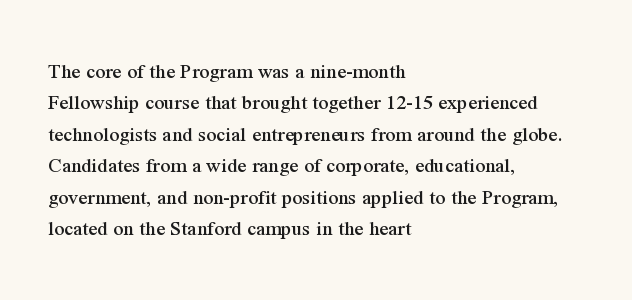
Q: Is the text italic (slanted)? A: No, it is upright.
Q: Is the text underlined? A: No.
Q: How is the paragraph aligned? A: Left-aligned.
Q: Is the spacing between letters normal or unusually wide? A: Normal.
Q: Is the spacing between lines tight, normal or loose? A: Normal.
